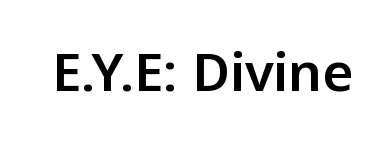
Q: Is the text italic (slanted)? A: No, it is upright.
Q: Is the typeface a serif or a sans-serif typeface? A: Sans-serif.
Q: Is the text underlined? A: No.
Q: Is the spacing between letters normal or unusually wide? A: Normal.
Q: Width (condensed, normal, or wide)? A: Normal.
Q: Stroke contrast? A: Low.
Q: x-height? A: Medium.
Q: Monospaced? A: No.
